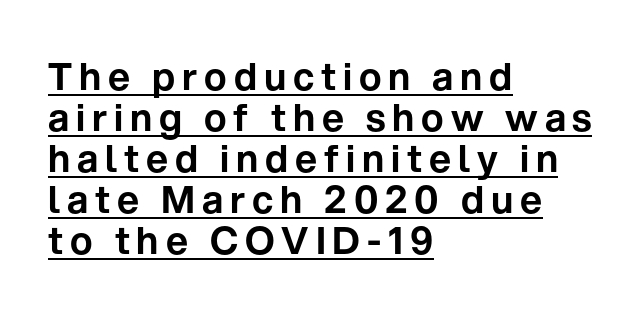
The image shows 38 px sans-serif type, upright; set left-aligned, tight line spacing (1.08x), underlined; low stroke contrast and a medium x-height.
